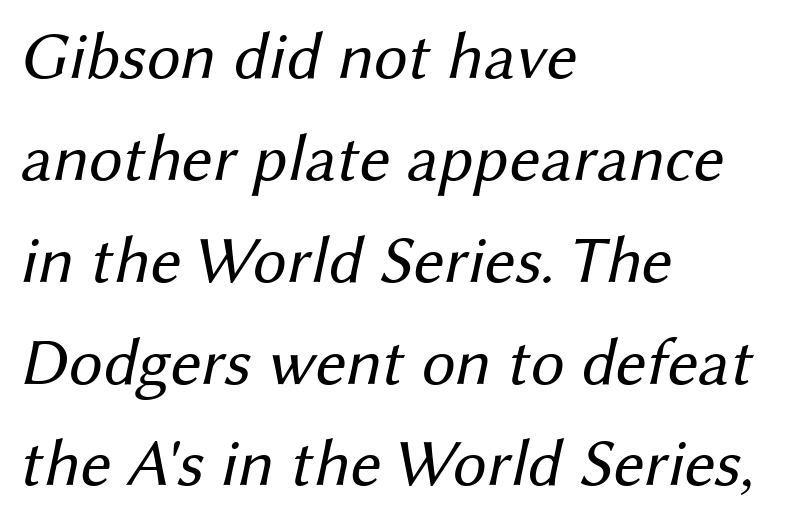
Q: Is the text bold? A: No.
Q: Is the typeface a serif or a sans-serif typeface? A: Sans-serif.
Q: Is the text underlined? A: No.
Q: How is the paragraph aligned? A: Left-aligned.
Q: Is the spacing between letters normal or unusually wide? A: Normal.
Q: Is the spacing between lines tight, normal or loose? A: Normal.
Q: Width (condensed, normal, or wide)? A: Normal.
Q: Stroke contrast? A: Medium.
Q: x-height? A: Medium.
Q: Monospaced? A: No.
